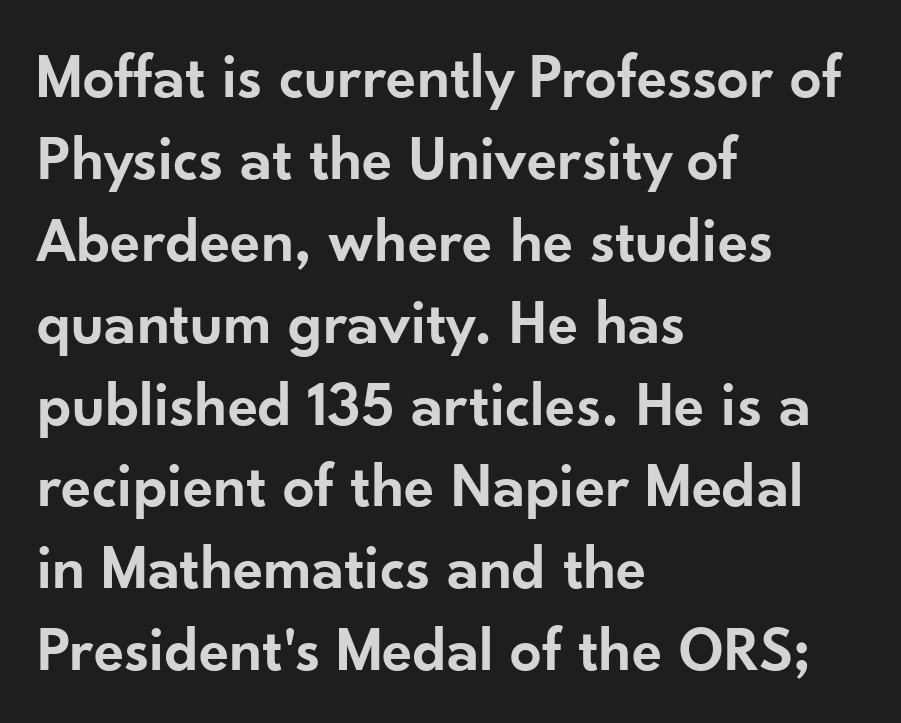
The image shows 63 px semibold sans-serif type, upright; set left-aligned, normal line spacing (1.3x), normal letter spacing, not underlined; low stroke contrast and a small x-height.
